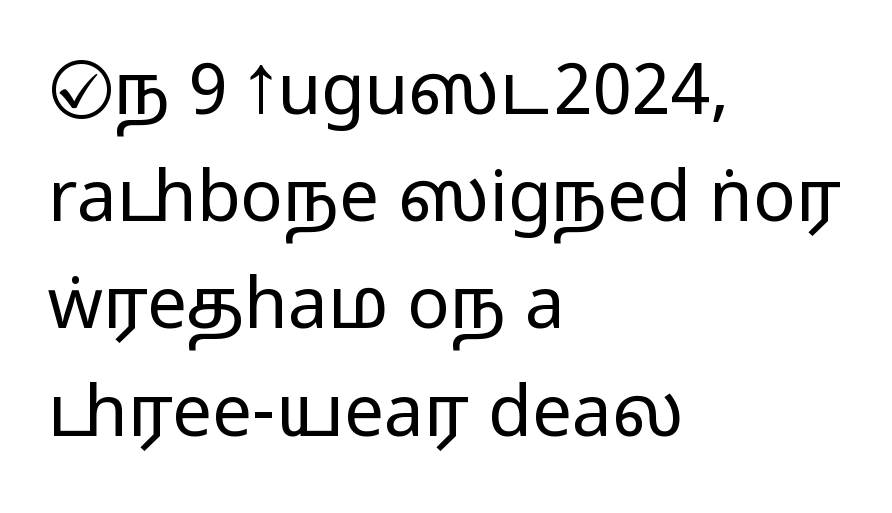
{"serif": "no", "italic": "no", "width": "wide", "stroke_contrast": "medium", "monospaced": "no", "underline": "no", "align": "left", "line_spacing": "normal", "line_spacing_ratio": 1.51, "letter_spacing": "normal", "letter_spacing_em": 0.0, "glyph_px": 71}
